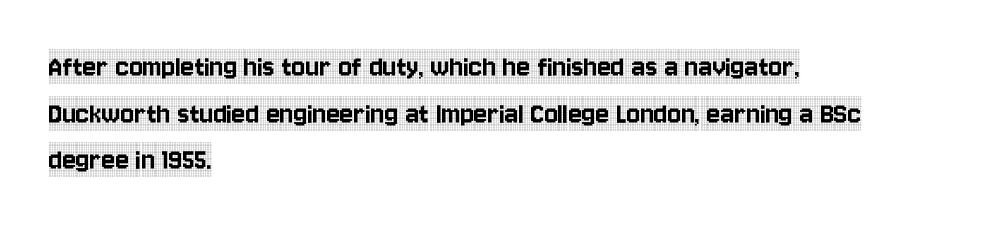
{"serif": "yes", "italic": "no", "width": "condensed", "x_height": "large", "monospaced": "no", "underline": "no", "align": "left", "line_spacing": "normal", "line_spacing_ratio": 1.46, "letter_spacing": "normal", "letter_spacing_em": 0.0, "glyph_px": 32}
